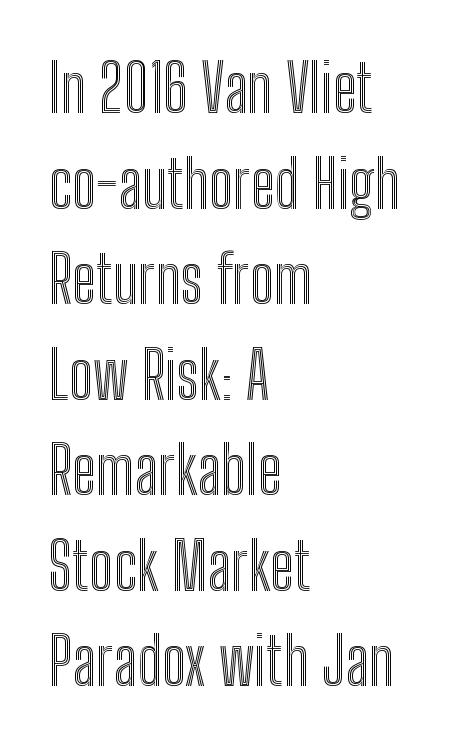
{"italic": "no", "width": "condensed", "x_height": "medium", "monospaced": "no", "underline": "no", "align": "left", "line_spacing": "normal", "line_spacing_ratio": 1.47, "letter_spacing": "normal", "letter_spacing_em": 0.0, "glyph_px": 65}
